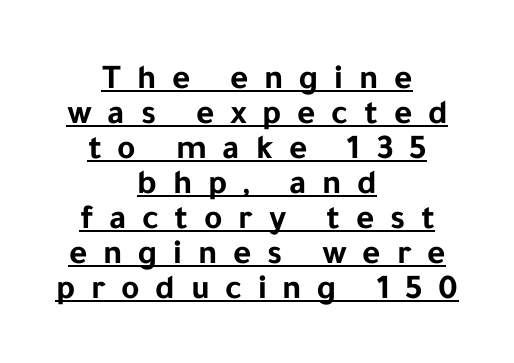
{"serif": "no", "italic": "no", "bold": "yes", "weight": "bold", "width": "normal", "stroke_contrast": "low", "x_height": "medium", "monospaced": "no", "underline": "yes", "align": "center", "line_spacing": "tight", "line_spacing_ratio": 1.0, "letter_spacing": "wide", "letter_spacing_em": 0.45, "glyph_px": 35}
